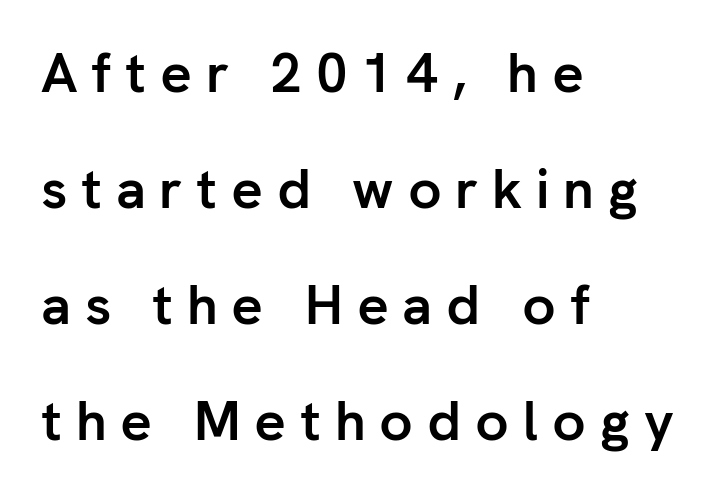
The image shows 55 px semibold sans-serif type, upright; set left-aligned, loose line spacing (2.11x), unusually wide letter spacing (+0.25 em), not underlined; low stroke contrast and a medium x-height.
